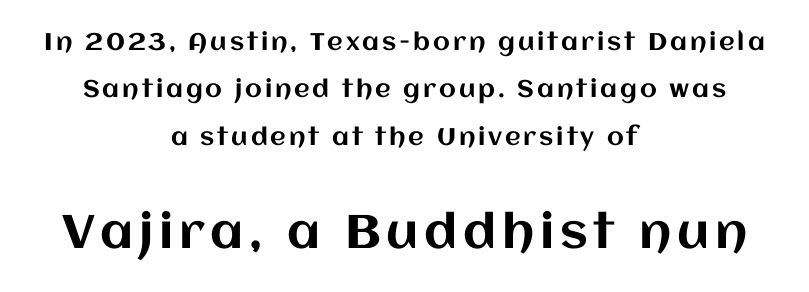
The image shows 47 px text type, upright; set centered, loose line spacing (1.97x), not underlined; the second (bottom) block is 1.96x larger; medium stroke contrast and a large x-height.
